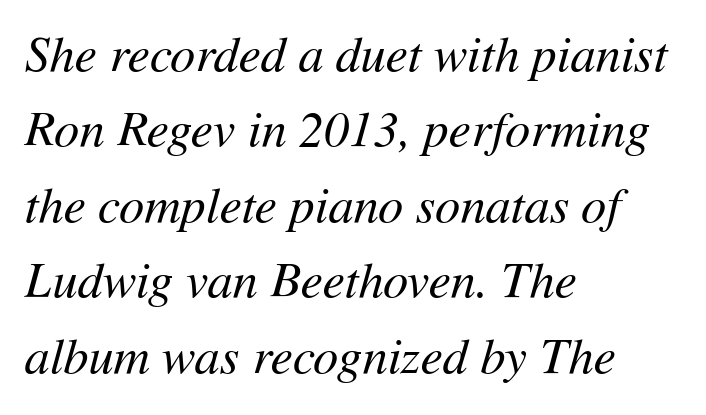
Bare-footed words on every line. Is there much room between lines? A standard amount, neither cramped nor airy. These lines are set flush left with a ragged right edge. A typesetter would call this proportional, since set widths differ per character.
